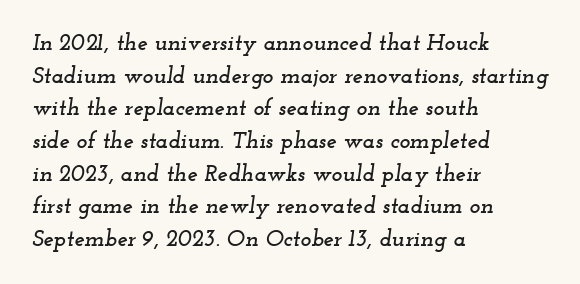
The typography opts for an oblique posture over an upright one. Normally led — the rows are evenly, conventionally spaced. The glyphs are unaccompanied by any horizontal stroke below them. This rendering uses left alignment, leaving the right contour irregular.
